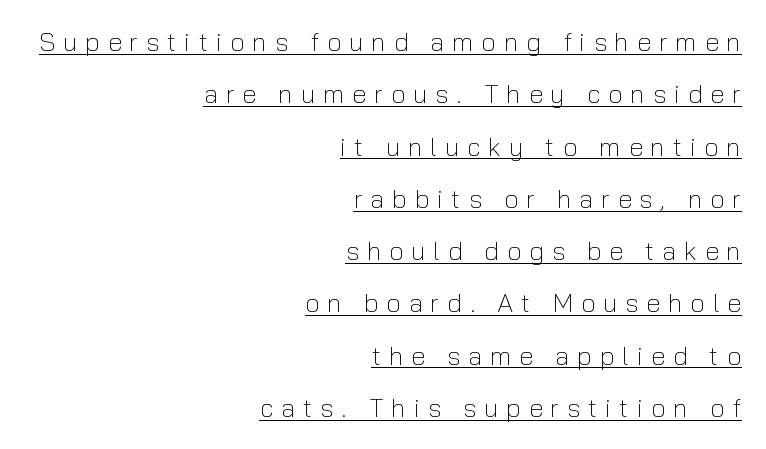
Q: Is the text bold? A: No.
Q: Is the text italic (slanted)? A: No, it is upright.
Q: Is the text underlined? A: Yes.
Q: How is the paragraph aligned? A: Right-aligned.
Q: Is the spacing between letters normal or unusually wide? A: Unusually wide.
Q: Is the spacing between lines tight, normal or loose? A: Loose.
